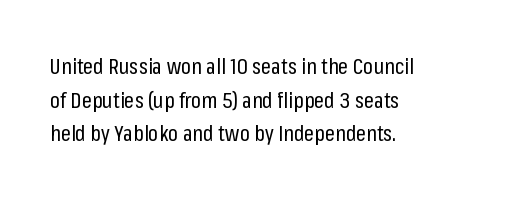
The image shows 22 px text type, upright; set left-aligned, normal line spacing (1.53x), normal letter spacing, not underlined.
